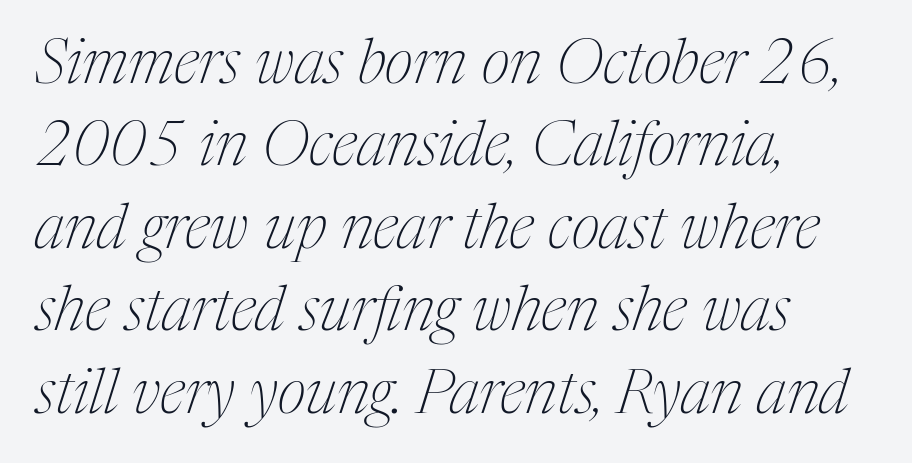
A clean baseline with only descenders dipping below it. Spacing verdict: proportional, widths tailored to each character. These lines keep a tight, regular rhythm from letter to letter. This sample keeps an unexceptional amount of space between lines. A light-to-regular cut is what we see here. The typography opts for an oblique posture over an upright one.
